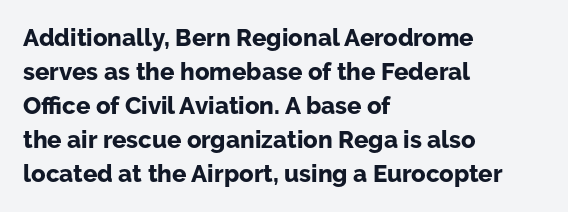
Q: Is the text bold? A: Yes.
Q: Is the text italic (slanted)? A: No, it is upright.
Q: Is the text underlined? A: No.
Q: How is the paragraph aligned? A: Left-aligned.
Q: Is the spacing between letters normal or unusually wide? A: Normal.
Q: Is the spacing between lines tight, normal or loose? A: Normal.
